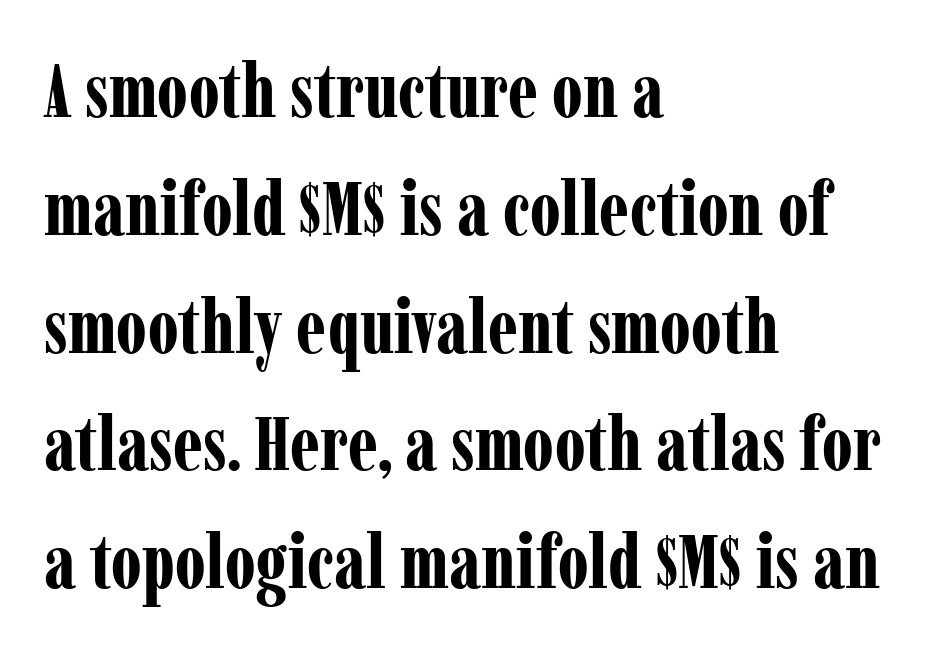
{"serif": "yes", "italic": "no", "bold": "yes", "weight": "bold", "width": "condensed", "stroke_contrast": "low", "x_height": "medium", "monospaced": "no", "underline": "no", "align": "left", "line_spacing": "normal", "line_spacing_ratio": 1.55, "letter_spacing": "normal", "letter_spacing_em": 0.0, "glyph_px": 76}
